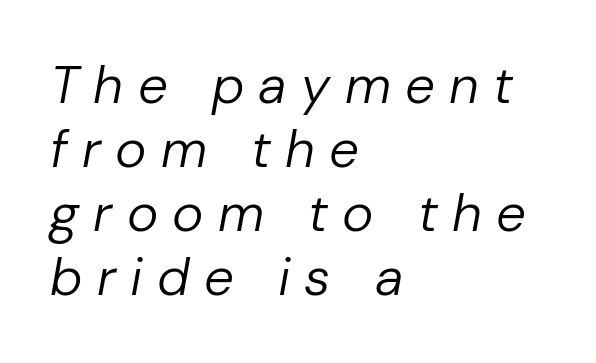
{"italic": "yes", "lean": "right", "slant_degrees": 10, "bold": "no", "weight": "regular", "width": "normal", "stroke_contrast": "low", "x_height": "medium", "monospaced": "no", "underline": "no", "align": "left", "line_spacing_ratio": 1.21, "letter_spacing": "wide", "letter_spacing_em": 0.27, "glyph_px": 53}
